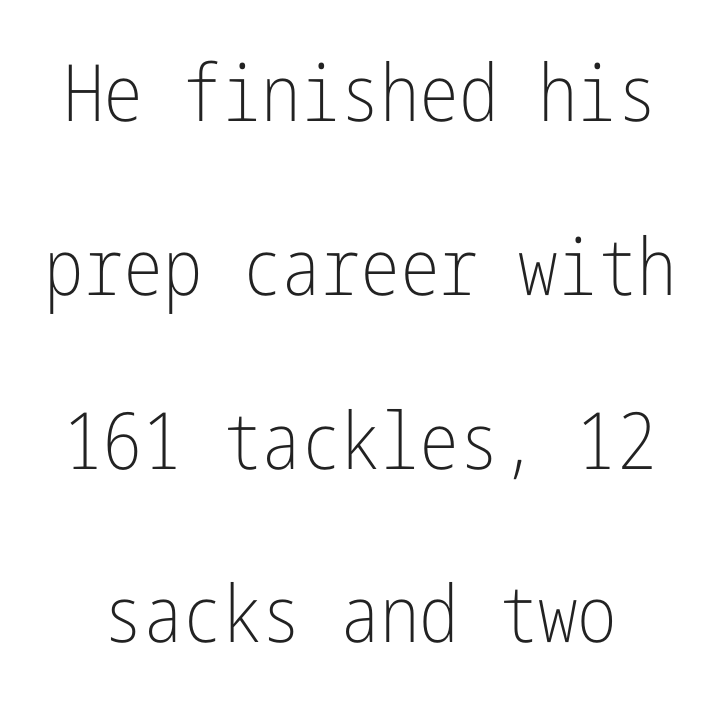
Q: Is the text bold? A: No.
Q: Is the text italic (slanted)? A: No, it is upright.
Q: Is the typeface a serif or a sans-serif typeface? A: Sans-serif.
Q: Is the text underlined? A: No.
Q: Is the spacing between letters normal or unusually wide? A: Normal.
Q: Is the spacing between lines tight, normal or loose? A: Loose.
Q: Width (condensed, normal, or wide)? A: Condensed.
Q: Stroke contrast? A: Low.
Q: x-height? A: Medium.
